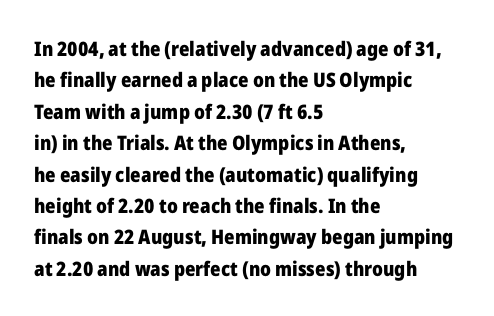
Q: Is the text bold? A: Yes.
Q: Is the text italic (slanted)? A: No, it is upright.
Q: Is the text underlined? A: No.
Q: How is the paragraph aligned? A: Left-aligned.
Q: Is the spacing between letters normal or unusually wide? A: Normal.
Q: Is the spacing between lines tight, normal or loose? A: Normal.
